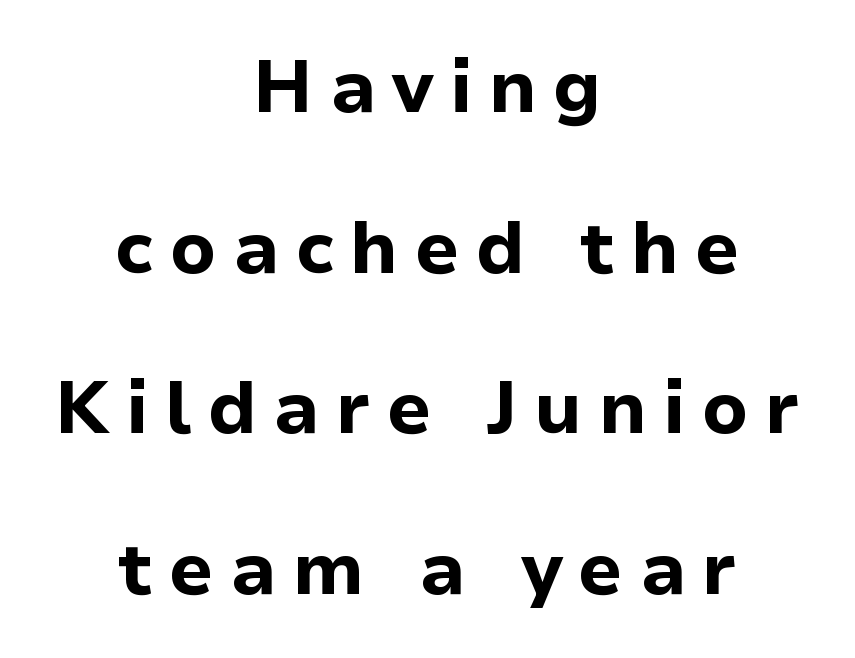
Q: Is the text bold? A: Yes.
Q: Is the text italic (slanted)? A: No, it is upright.
Q: Is the typeface a serif or a sans-serif typeface? A: Sans-serif.
Q: Is the text underlined? A: No.
Q: How is the paragraph aligned? A: Centered.
Q: Is the spacing between letters normal or unusually wide? A: Unusually wide.
Q: Is the spacing between lines tight, normal or loose? A: Loose.
Q: Width (condensed, normal, or wide)? A: Normal.
Q: Stroke contrast? A: Low.
Q: x-height? A: Medium.
Q: Monospaced? A: No.
